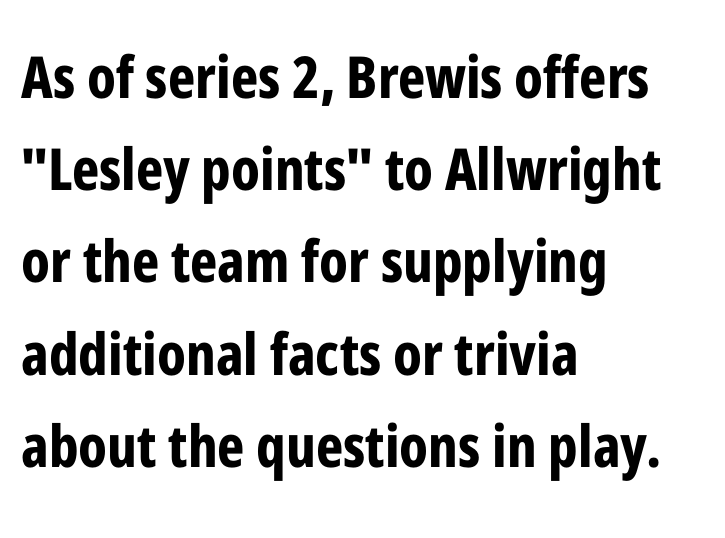
The image shows 58 px bold, condensed sans-serif type, upright; set left-aligned, normal line spacing (1.59x), normal letter spacing, not underlined; low stroke contrast and a medium x-height.
